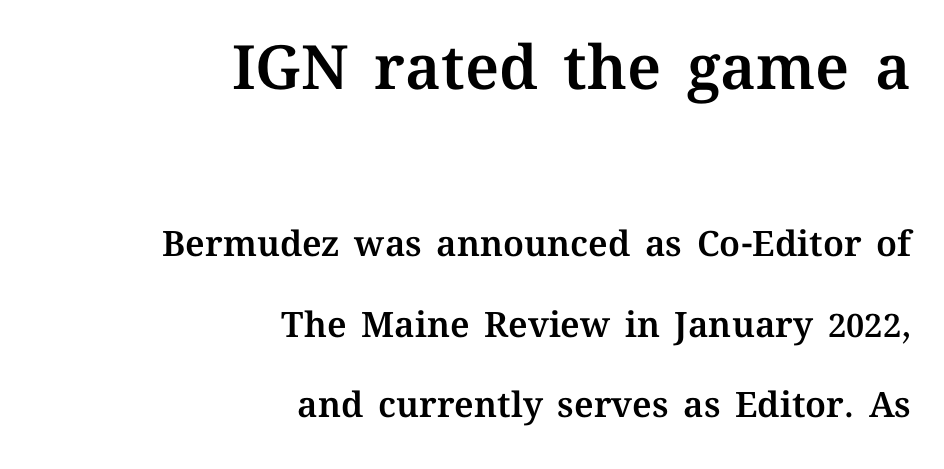
{"italic": "no", "width": "normal", "stroke_contrast": "medium", "x_height": "medium", "monospaced": "no", "underline": "no", "align": "right", "line_spacing": "loose", "line_spacing_ratio": 2.31, "letter_spacing": "normal", "letter_spacing_em": 0.0, "larger_block": "first", "size_ratio": 1.74, "glyph_px": 61}
